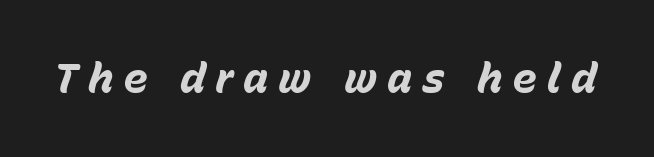
The image shows 42 px bold type, italic (leaning right); set unusually wide letter spacing (+0.23 em), not underlined; low stroke contrast and a medium x-height.
